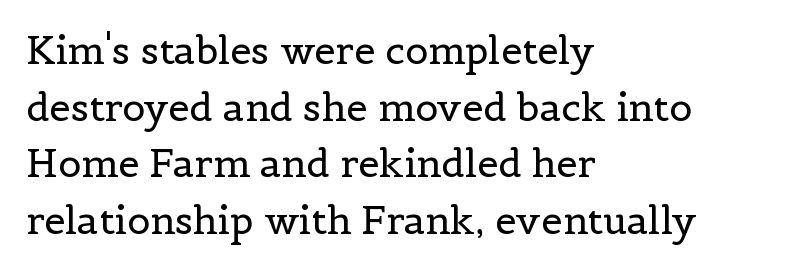
{"serif": "yes", "italic": "no", "bold": "no", "weight": "regular", "width": "normal", "x_height": "medium", "monospaced": "no", "underline": "no", "align": "left", "line_spacing": "normal", "line_spacing_ratio": 1.49, "letter_spacing": "normal", "letter_spacing_em": 0.0, "glyph_px": 38}
